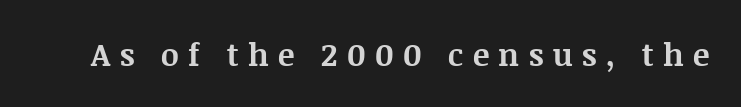
The image shows 31 px bold serif type, upright; set unusually wide letter spacing (+0.3 em), not underlined; medium stroke contrast and a large x-height.
